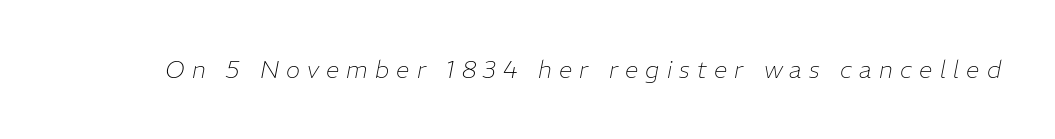
The foot of each line stays bare and open. Loose tracking; the words dissolve into strings of separated letters. The passage shown is not bold in any degree. Slanted lettering throughout.
